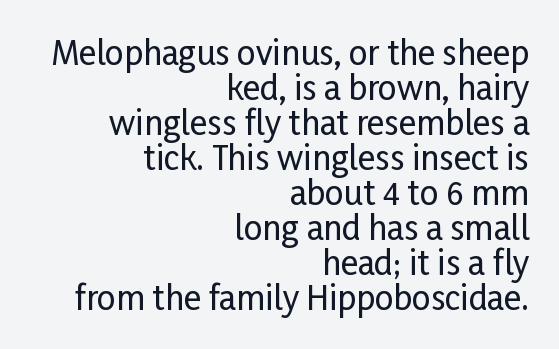
Q: Is the text italic (slanted)? A: No, it is upright.
Q: Is the typeface a serif or a sans-serif typeface? A: Sans-serif.
Q: Is the text underlined? A: No.
Q: How is the paragraph aligned? A: Right-aligned.
Q: Is the spacing between letters normal or unusually wide? A: Normal.
Q: Is the spacing between lines tight, normal or loose? A: Tight.
Q: Width (condensed, normal, or wide)? A: Condensed.
Q: Stroke contrast? A: Low.
Q: x-height? A: Medium.
Q: Monospaced? A: No.
